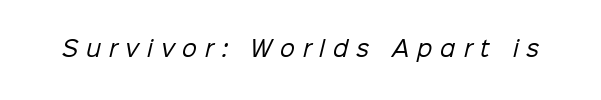
The image shows 21 px text type; set unusually wide letter spacing (+0.38 em), not underlined.
